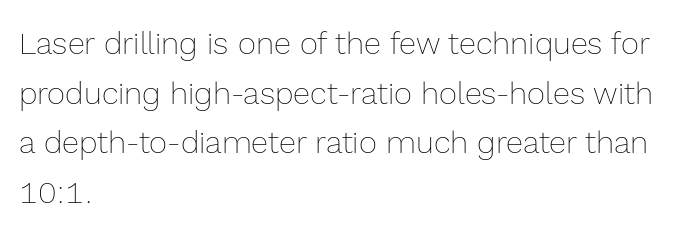
Unlike italic type, these characters show no tilt at all. Underlining? Definitely not there. The passage shown is typed in a proportional face where columns would drift. On a weight scale, this lands at 450 or below. The letters sit at their default tracking, neither squeezed nor spread.
